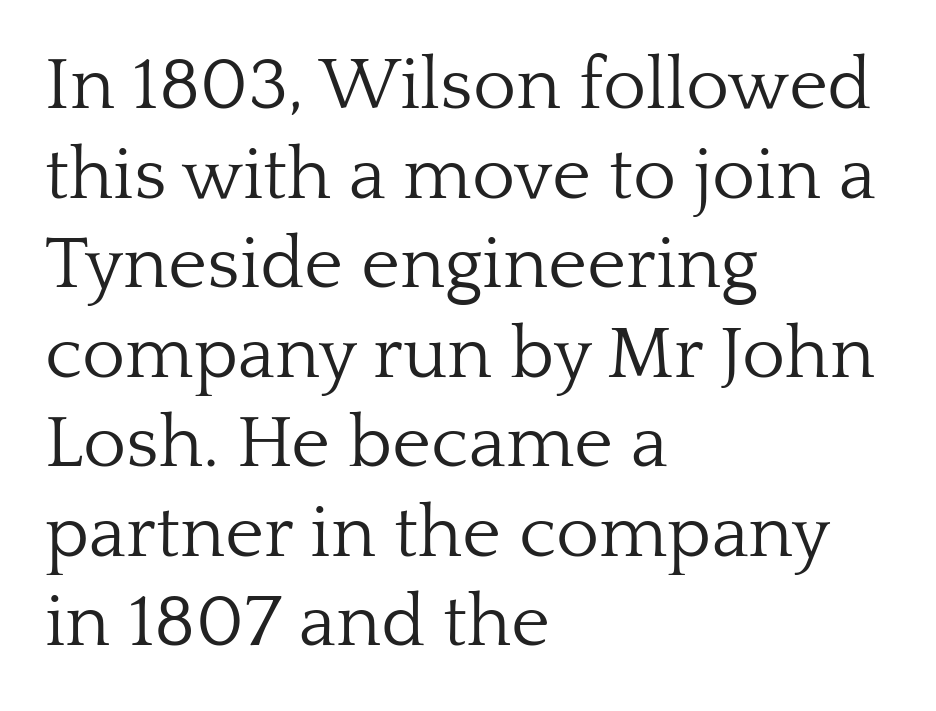
{"serif": "yes", "italic": "no", "bold": "no", "weight": "light", "width": "normal", "stroke_contrast": "low", "x_height": "medium", "monospaced": "no", "underline": "no", "align": "left", "line_spacing_ratio": 1.21, "letter_spacing": "normal", "letter_spacing_em": 0.0, "glyph_px": 74}
